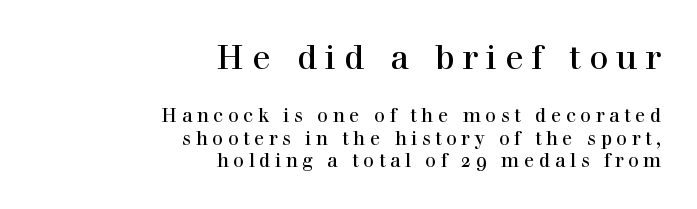
Q: Is the text italic (slanted)? A: No, it is upright.
Q: Is the typeface a serif or a sans-serif typeface? A: Serif.
Q: Is the text underlined? A: No.
Q: How is the paragraph aligned? A: Right-aligned.
Q: Is the spacing between letters normal or unusually wide? A: Unusually wide.
Q: Which block of text is set in a larger size, the first (top) or the second (bottom)? A: The first (top) one.
Q: Width (condensed, normal, or wide)? A: Normal.
Q: x-height? A: Medium.
Q: Monospaced? A: No.
